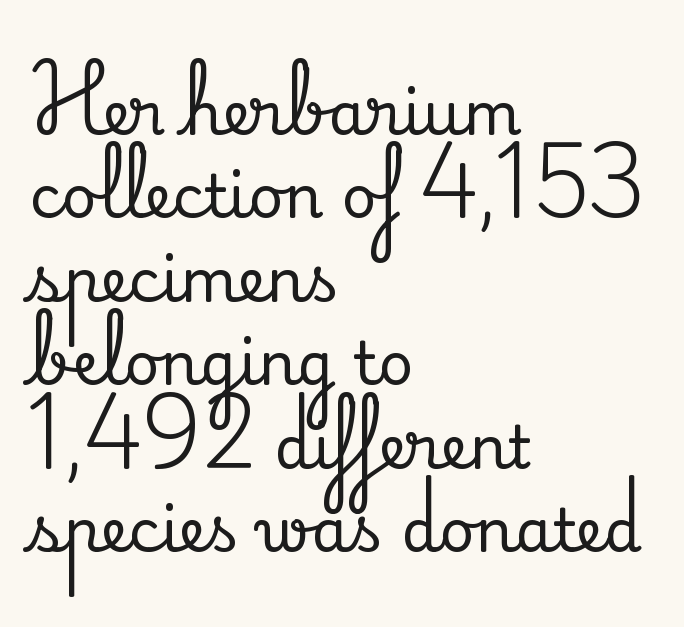
Q: Is the text italic (slanted)? A: No, it is upright.
Q: Is the typeface a serif or a sans-serif typeface? A: Serif.
Q: Is the text underlined? A: No.
Q: How is the paragraph aligned? A: Left-aligned.
Q: Is the spacing between letters normal or unusually wide? A: Normal.
Q: Is the spacing between lines tight, normal or loose? A: Normal.
Q: Width (condensed, normal, or wide)? A: Normal.
Q: Stroke contrast? A: Medium.
Q: x-height? A: Small.
Q: Monospaced? A: No.
